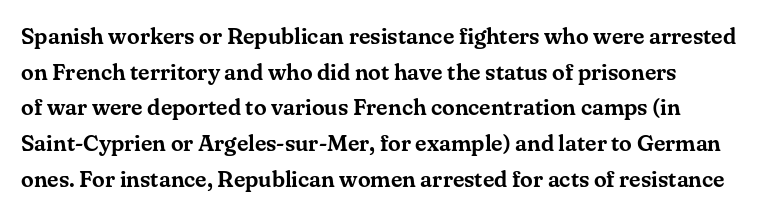
The image shows 23 px text type, upright; set normal line spacing (1.55x), normal letter spacing, not underlined.
